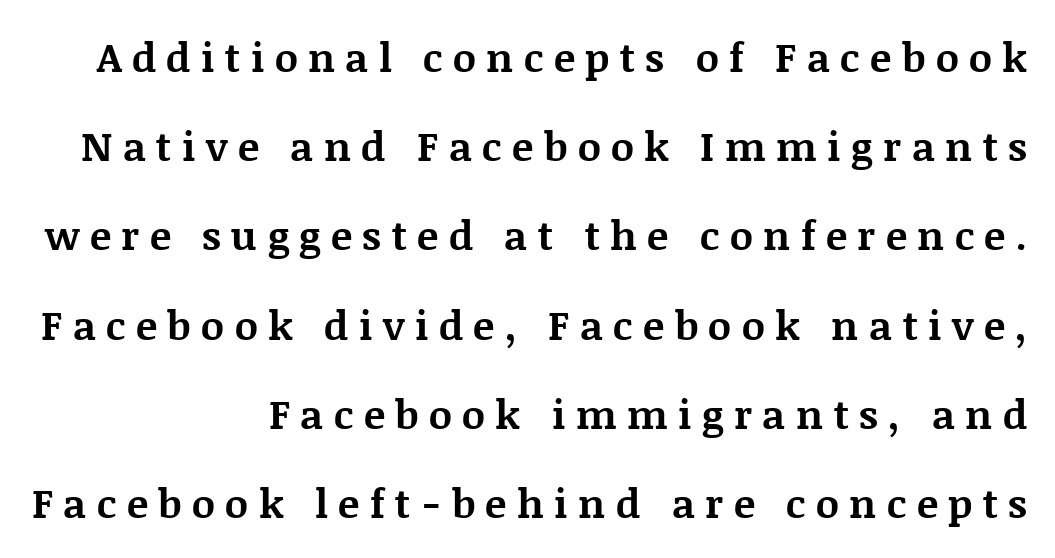
The image shows 40 px bold serif type, upright; set right-aligned, loose line spacing (2.23x), unusually wide letter spacing (+0.26 em), not underlined; medium stroke contrast and a large x-height.
